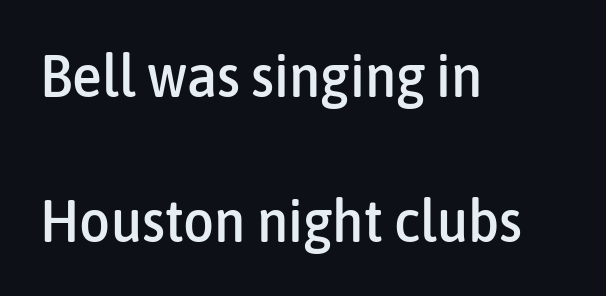
The passage shown stacks its lines with a broad gap. In CSS terms this would be text-align: left. The type family on display is of the sans-serif kind. Varying glyph widths throughout — classic text-font behaviour. You could call the tracking neutral — neither tight nor loose. Is there any slant? The stems are plumb.
